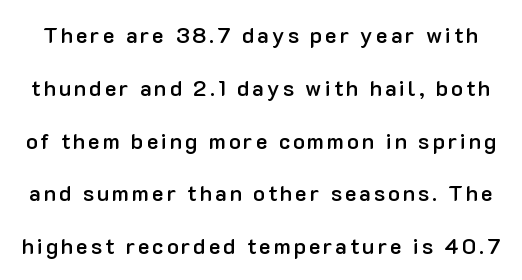
Descenders are the only things crossing below the line. Posture: vertical. A typesetter would call this leading open, well beyond the default. I'd describe the lettering as semibold — firm but not a full bold.
